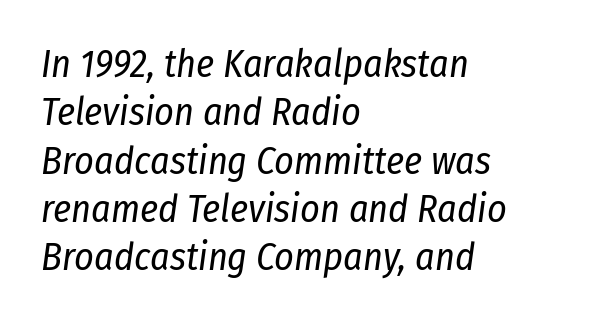
The image shows 38 px regular-weight, condensed type, italic (leaning right); set left-aligned, normal line spacing (1.27x), normal letter spacing, not underlined; low stroke contrast and a medium x-height.
